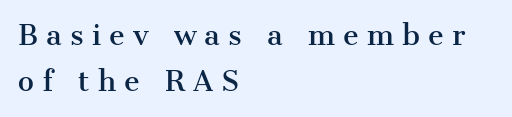
{"italic": "no", "underline": "no", "align": "left", "line_spacing": "normal", "line_spacing_ratio": 1.7, "letter_spacing": "wide", "letter_spacing_em": 0.3, "glyph_px": 27}
